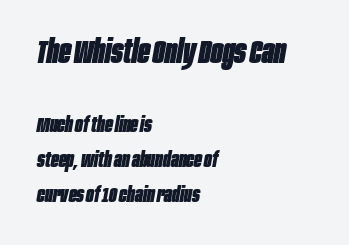
{"italic": "yes", "lean": "right", "slant_degrees": 10, "bold": "yes", "weight": "heavy", "width": "condensed", "stroke_contrast": "low", "x_height": "large", "monospaced": "no", "underline": "no", "align": "left", "line_spacing": "normal", "line_spacing_ratio": 1.65, "letter_spacing": "normal", "letter_spacing_em": 0.0, "larger_block": "first", "size_ratio": 1.52, "glyph_px": 32}
